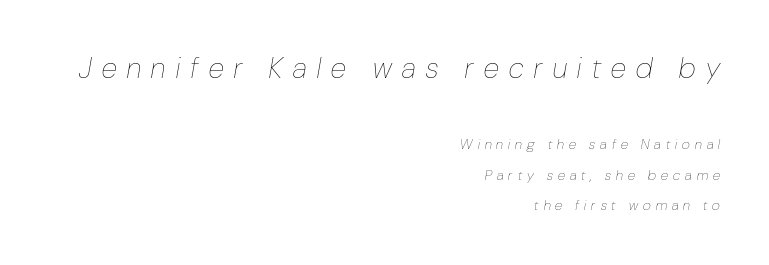
{"italic": "yes", "lean": "right", "slant_degrees": 10, "bold": "no", "weight": "thin", "width": "condensed", "stroke_contrast": "low", "x_height": "medium", "monospaced": "no", "underline": "no", "align": "right", "line_spacing": "loose", "line_spacing_ratio": 2.18, "letter_spacing": "wide", "letter_spacing_em": 0.37, "larger_block": "first", "size_ratio": 2.07, "glyph_px": 29}
